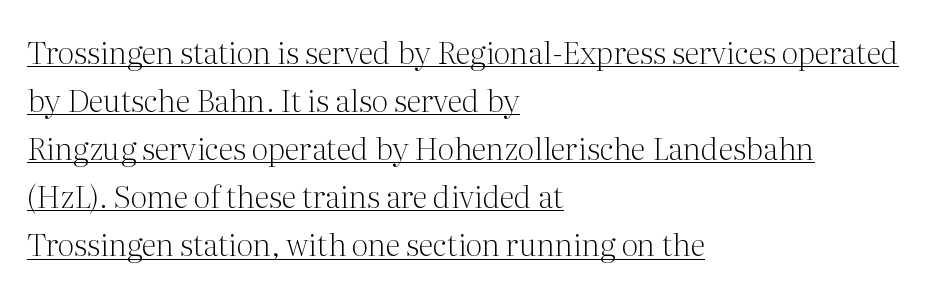
The image shows 31 px light serif type, upright; set left-aligned, normal line spacing (1.55x), normal letter spacing, underlined; medium stroke contrast and a medium x-height.
